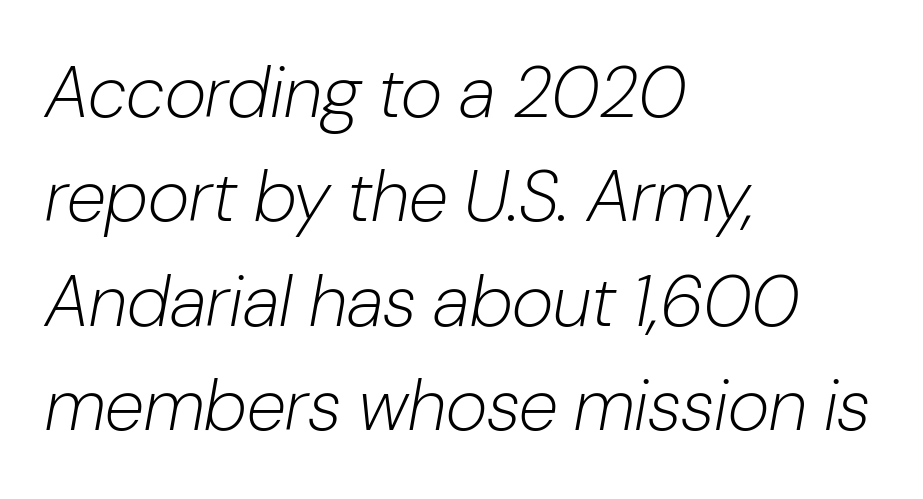
The tracking reads as untouched default to a designer's eye. Note the varied advance widths — an 'i' is clearly narrower than an 'm'. This reads as an unemphasized weight, regular at the heaviest. This sample uses an oblique cut, with every glyph tilted off the vertical. The paragraph has a hard left edge and a soft right edge. Students, observe: this is what conventionally led text looks like.
